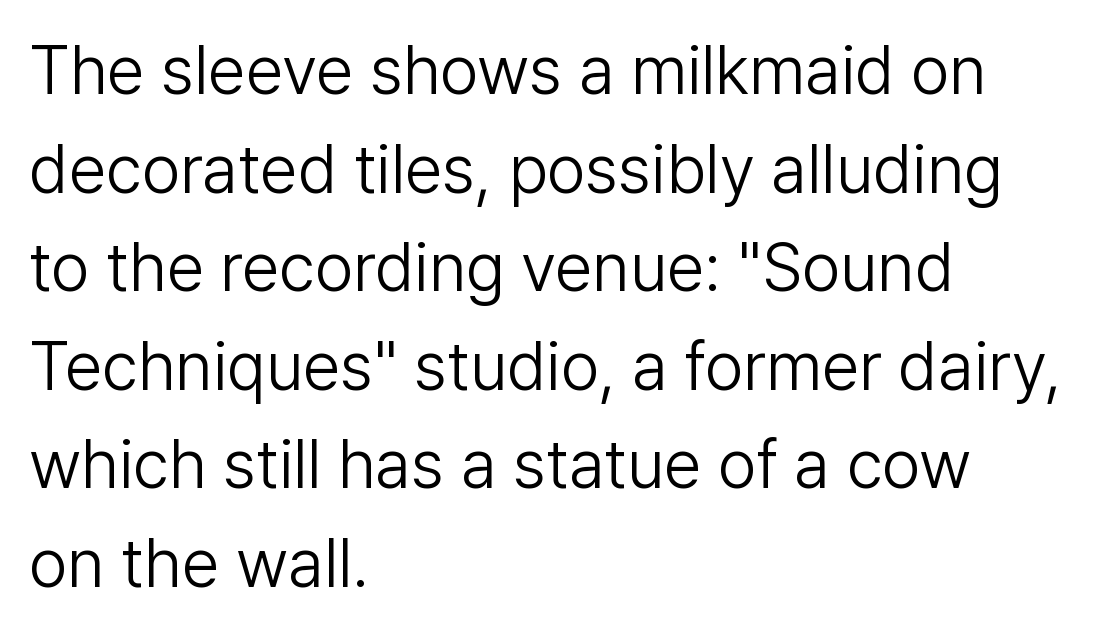
Q: Is the text bold? A: No.
Q: Is the text italic (slanted)? A: No, it is upright.
Q: Is the typeface a serif or a sans-serif typeface? A: Sans-serif.
Q: Is the text underlined? A: No.
Q: How is the paragraph aligned? A: Left-aligned.
Q: Is the spacing between letters normal or unusually wide? A: Normal.
Q: Is the spacing between lines tight, normal or loose? A: Normal.
Q: Width (condensed, normal, or wide)? A: Normal.
Q: Stroke contrast? A: Low.
Q: x-height? A: Medium.
Q: Monospaced? A: No.
